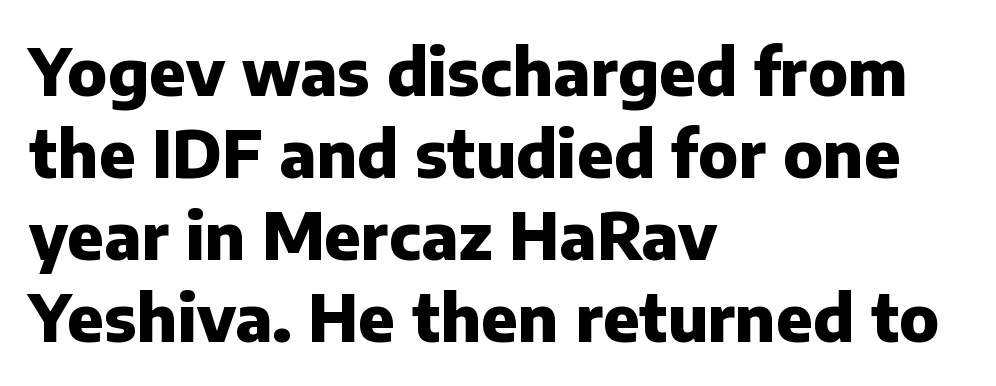
{"serif": "no", "italic": "no", "bold": "yes", "weight": "heavy", "width": "normal", "stroke_contrast": "low", "x_height": "medium", "monospaced": "no", "underline": "no", "align": "left", "line_spacing": "normal", "line_spacing_ratio": 1.26, "letter_spacing": "normal", "letter_spacing_em": 0.0, "glyph_px": 65}
